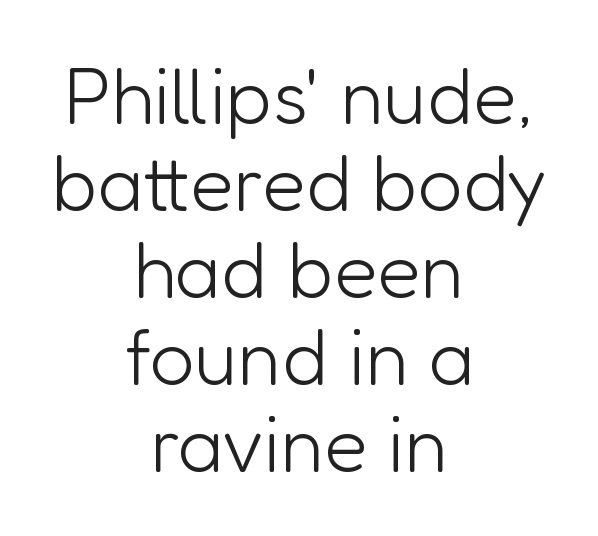
The image shows 79 px light sans-serif type, upright; set centered, tight line spacing (1.1x), normal letter spacing, not underlined; low stroke contrast and a medium x-height.
